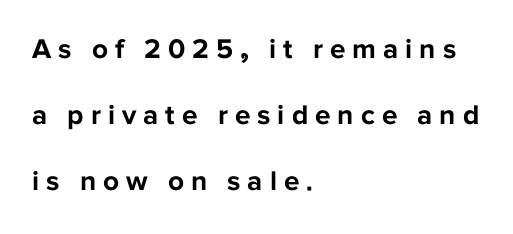
Characters follow at a spacing far wider than the type designer built in. Underline: absent. Classification — sans serif. This is roman type, the default non-slanted kind.
